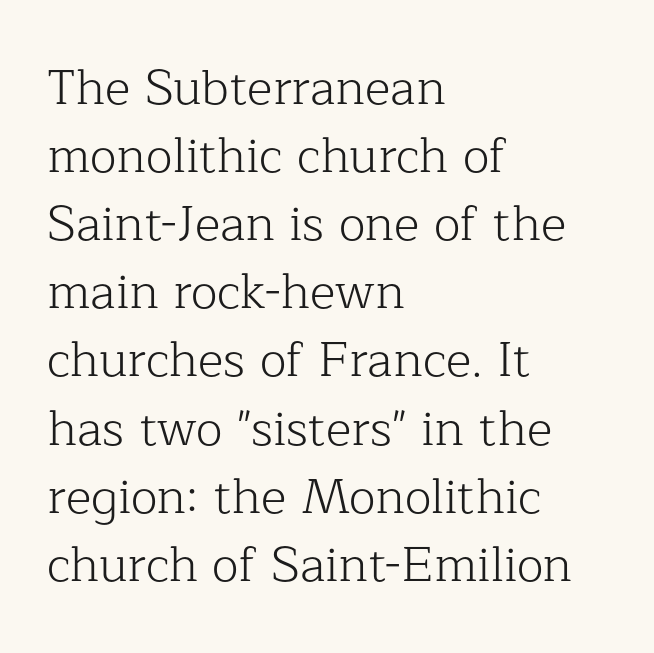
Q: Is the text bold? A: No.
Q: Is the text italic (slanted)? A: No, it is upright.
Q: Is the typeface a serif or a sans-serif typeface? A: Serif.
Q: Is the text underlined? A: No.
Q: How is the paragraph aligned? A: Left-aligned.
Q: Is the spacing between letters normal or unusually wide? A: Normal.
Q: Is the spacing between lines tight, normal or loose? A: Normal.
Q: Width (condensed, normal, or wide)? A: Normal.
Q: Stroke contrast? A: Low.
Q: x-height? A: Medium.
Q: Monospaced? A: No.
